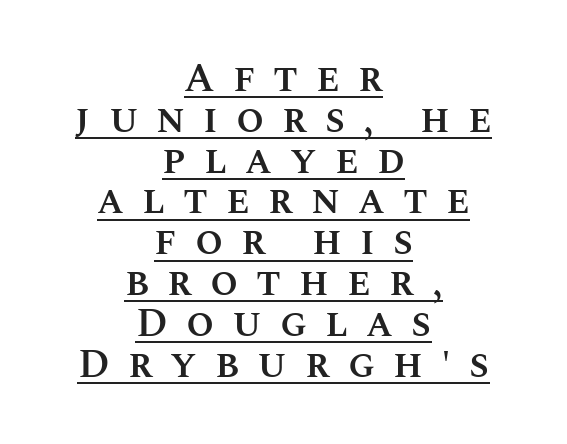
Q: Is the text bold? A: Semi-bold.
Q: Is the text italic (slanted)? A: No, it is upright.
Q: Is the text underlined? A: Yes.
Q: How is the paragraph aligned? A: Centered.
Q: Is the spacing between letters normal or unusually wide? A: Unusually wide.
Q: Is the spacing between lines tight, normal or loose? A: Tight.
Q: Width (condensed, normal, or wide)? A: Normal.
Q: Stroke contrast? A: Medium.
Q: x-height? A: Large.
Q: Monospaced? A: No.
